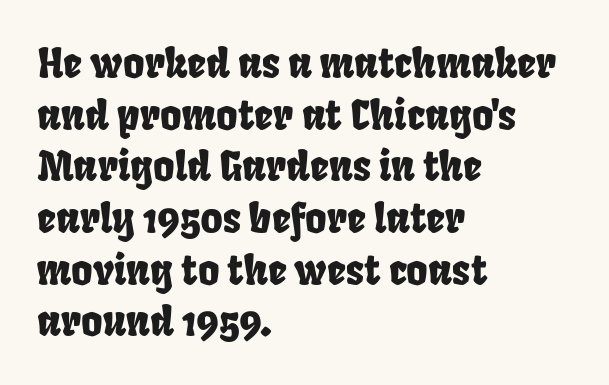
{"serif": "no", "width": "condensed", "stroke_contrast": "low", "x_height": "large", "monospaced": "no", "underline": "no", "align": "left", "line_spacing": "normal", "line_spacing_ratio": 1.26, "letter_spacing": "normal", "letter_spacing_em": 0.0, "glyph_px": 41}
